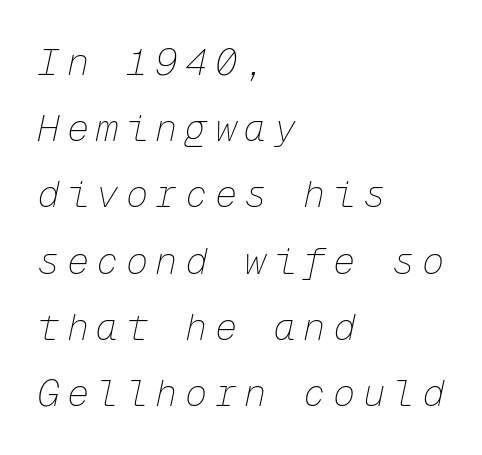
{"italic": "yes", "lean": "right", "slant_degrees": 12, "bold": "no", "weight": "thin", "width": "normal", "stroke_contrast": "low", "x_height": "medium", "monospaced": "yes", "underline": "no", "align": "left", "line_spacing_ratio": 1.79, "letter_spacing": "wide", "letter_spacing_em": 0.2, "glyph_px": 37}
